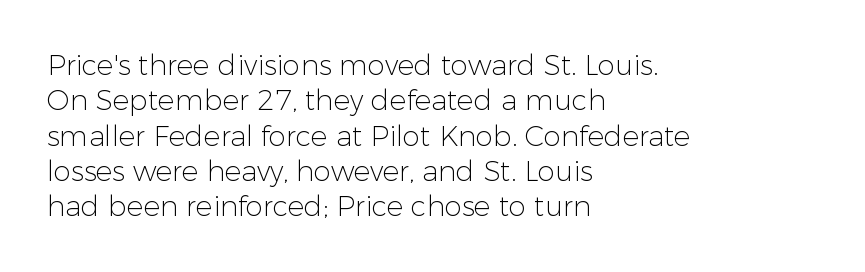
The image shows 28 px light sans-serif type, upright; set left-aligned, normal line spacing (1.26x), normal letter spacing, not underlined; low stroke contrast and a medium x-height.
